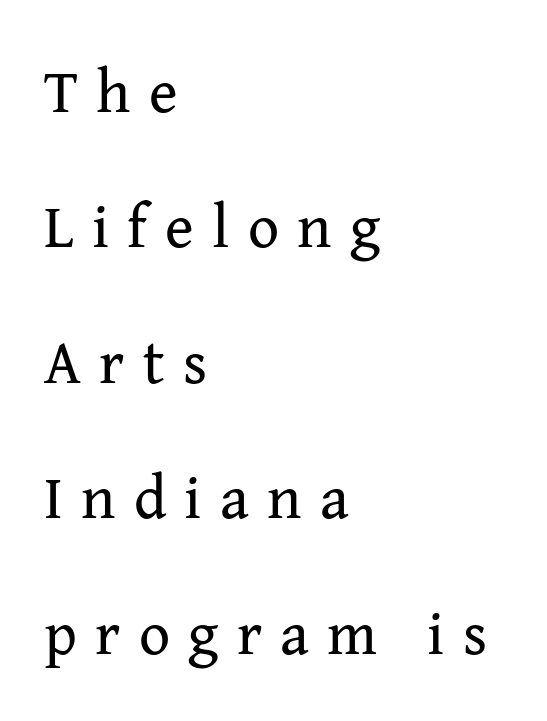
This sample uses an upright cut, with every glyph sitting square on the baseline. Left-aligned paragraph, ragged on the right. Glance below the letters and you will spot only blank space. The rendering uses natural spacing where letterforms have individual widths. This sample uses a serif face. This is not heavy type; no bold has been used.
